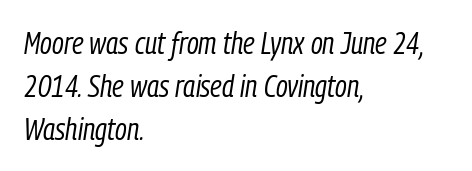
{"italic": "yes", "lean": "right", "slant_degrees": 9, "bold": "no", "weight": "regular", "width": "condensed", "stroke_contrast": "low", "x_height": "medium", "monospaced": "no", "underline": "no", "align": "left", "line_spacing": "normal", "line_spacing_ratio": 1.43, "letter_spacing": "normal", "letter_spacing_em": 0.0, "glyph_px": 30}
